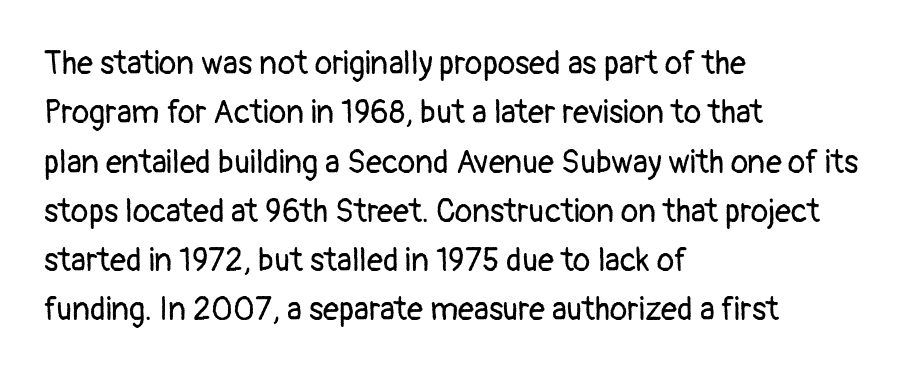
A quiet, ordinary-to-light weight characterises the typeface. These lines are rendered in a variable-pitch font. These lines keep a tight, regular rhythm from letter to letter. The characters display no serif detailing; their extremities are plain. Unlike italic type, these characters show no tilt at all.
